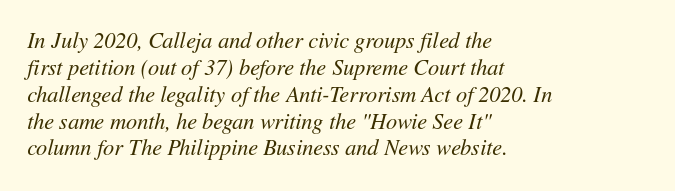
The image shows 22 px text type, italic (leaning right); set left-aligned, line spacing 1.22x, normal letter spacing, not underlined.
